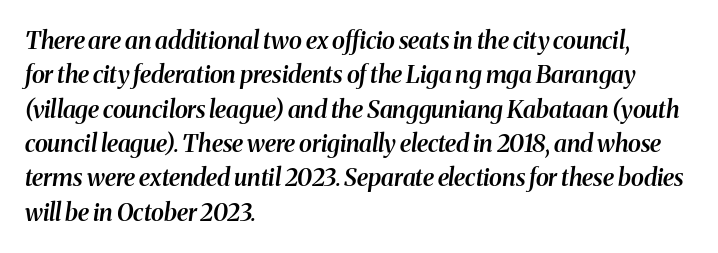
{"italic": "yes", "lean": "right", "slant_degrees": 8, "bold": "semi", "underline": "no", "align": "left", "line_spacing": "normal", "line_spacing_ratio": 1.43, "letter_spacing": "normal", "letter_spacing_em": 0.0, "glyph_px": 24}
